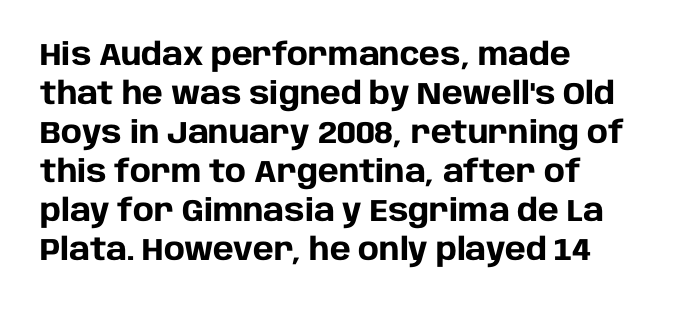
Q: Is the text bold? A: Yes.
Q: Is the text italic (slanted)? A: No, it is upright.
Q: Is the typeface a serif or a sans-serif typeface? A: Sans-serif.
Q: Is the text underlined? A: No.
Q: How is the paragraph aligned? A: Left-aligned.
Q: Is the spacing between letters normal or unusually wide? A: Normal.
Q: Is the spacing between lines tight, normal or loose? A: Normal.
Q: Width (condensed, normal, or wide)? A: Normal.
Q: Stroke contrast? A: Low.
Q: x-height? A: Large.
Q: Monospaced? A: No.
